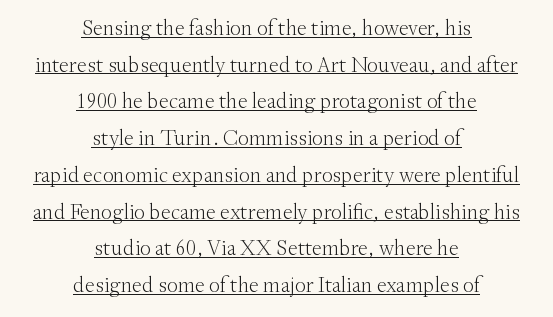
The image shows 22 px text type, upright; set centered, normal line spacing (1.67x), normal letter spacing, underlined.
